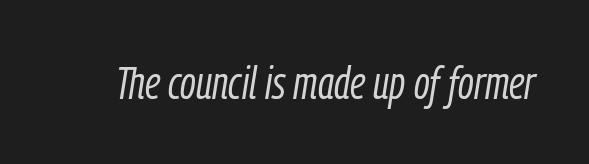
Each row of text sits above clean, open space. The font's italic variant was chosen for this text. The cut favours lightness, reaching ordinary text weight at its darkest. How are the letters spaced? Ordinarily, with no added tracking.
